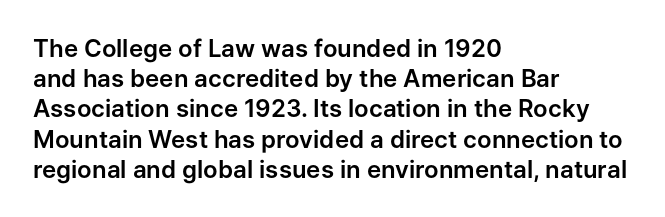
Leading: standard. Ascenders rise straight up at ninety degrees. The text block is weighted toward the left margin, trailing off unevenly rightward. Default kerning and tracking; the words read as compact shapes. Underlining? Definitely not there.
